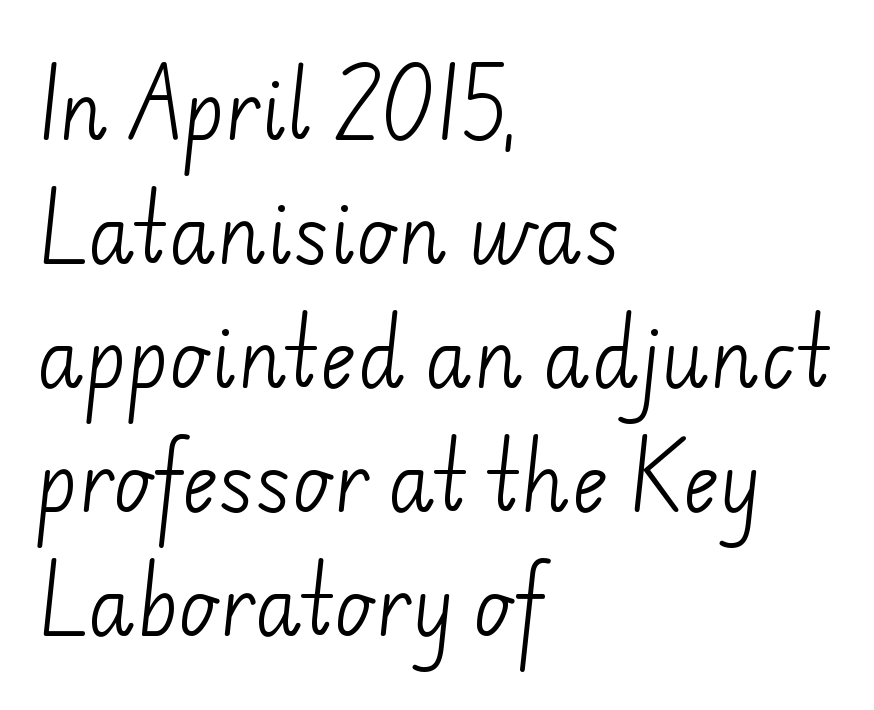
Regarding leading, the lines here are spaced in the standard way. Inter-character spacing is left at the font's built-in metrics. Looks like regular typesetting: each glyph gets only the width it needs. Weight class: somewhere from thin through regular.
